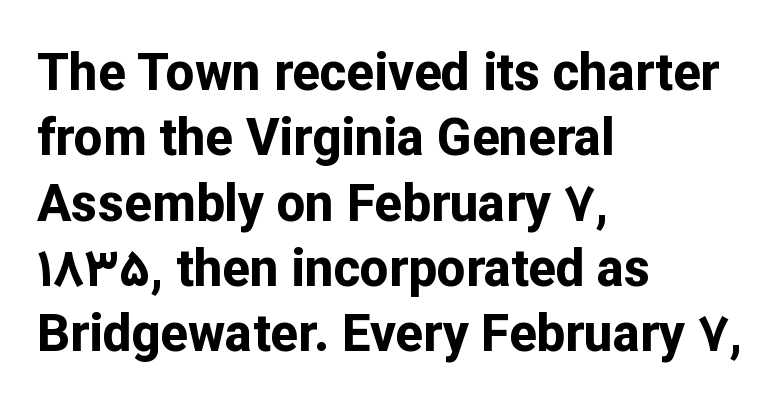
Q: Is the text bold? A: Yes.
Q: Is the text italic (slanted)? A: No, it is upright.
Q: Is the typeface a serif or a sans-serif typeface? A: Sans-serif.
Q: Is the text underlined? A: No.
Q: How is the paragraph aligned? A: Left-aligned.
Q: Is the spacing between letters normal or unusually wide? A: Normal.
Q: Is the spacing between lines tight, normal or loose? A: Normal.
Q: Width (condensed, normal, or wide)? A: Normal.
Q: Stroke contrast? A: Low.
Q: x-height? A: Medium.
Q: Monospaced? A: No.
